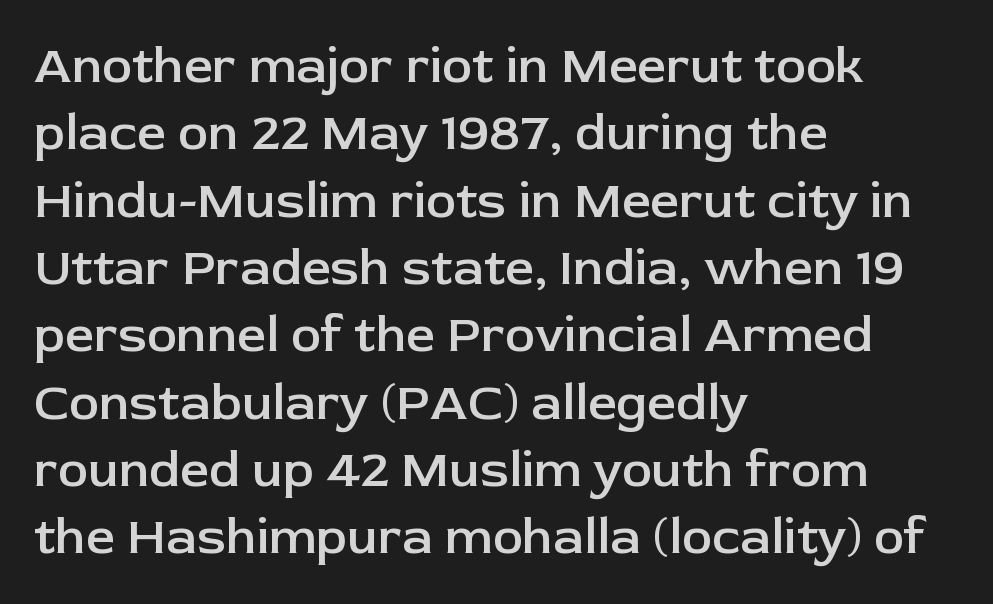
Q: Is the text bold? A: Semi-bold.
Q: Is the text italic (slanted)? A: No, it is upright.
Q: Is the typeface a serif or a sans-serif typeface? A: Sans-serif.
Q: Is the text underlined? A: No.
Q: How is the paragraph aligned? A: Left-aligned.
Q: Is the spacing between letters normal or unusually wide? A: Normal.
Q: Is the spacing between lines tight, normal or loose? A: Normal.
Q: Width (condensed, normal, or wide)? A: Normal.
Q: Stroke contrast? A: Low.
Q: x-height? A: Medium.
Q: Monospaced? A: No.
